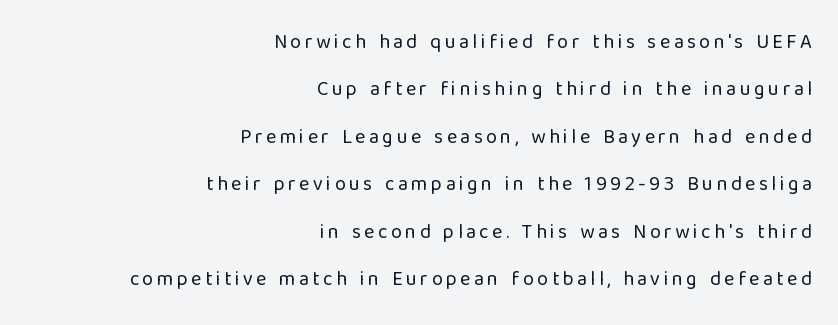
Tall strokes in this sample are plumb rather than angled. Short and long lines alike share a common ending point at right. Underline: absent. Caption: face not bold, strokes unweighted.
